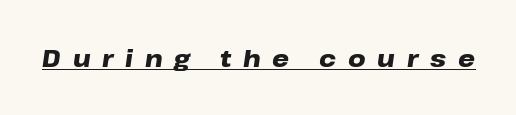
Chunky letters — that's bold for sure. The rendering uses the underline text-decoration. Every character sits at an angle, as italics do. What stands out about the letter spacing? Its width — letters are far apart.
